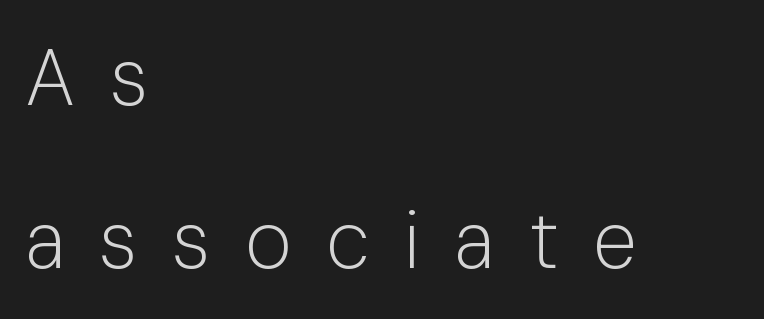
{"serif": "no", "italic": "no", "bold": "no", "weight": "light", "width": "normal", "stroke_contrast": "low", "x_height": "medium", "monospaced": "no", "underline": "no", "align": "left", "line_spacing": "loose", "line_spacing_ratio": 2.04, "letter_spacing": "wide", "letter_spacing_em": 0.43, "glyph_px": 80}
